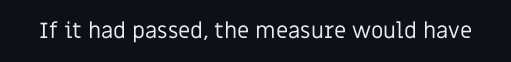
The space directly below the letters is spotless. Quick note: not italic, upright. The line texture is even and compact thanks to regular tracking. These glyphs show unthickened strokes, regular width or finer.
